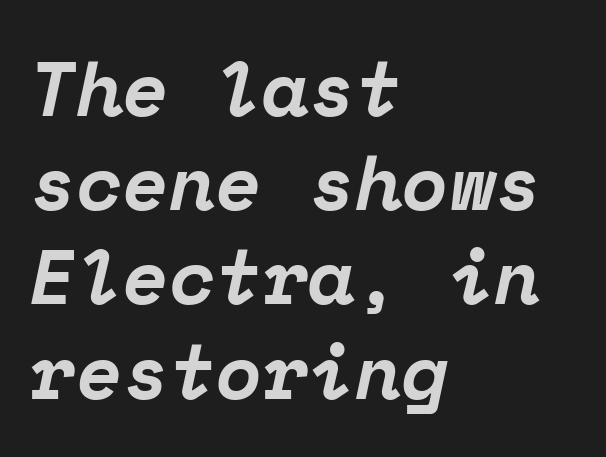
{"serif": "yes", "italic": "yes", "lean": "right", "slant_degrees": 12, "bold": "yes", "weight": "bold", "width": "normal", "stroke_contrast": "low", "x_height": "medium", "monospaced": "yes", "underline": "no", "align": "left", "line_spacing_ratio": 1.24, "letter_spacing": "normal", "letter_spacing_em": 0.0, "glyph_px": 76}
